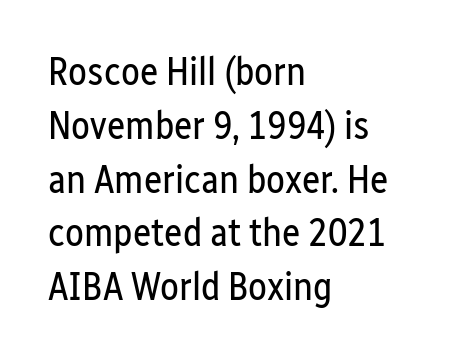
Examine the stroke ends and you'll find no serifs. These lines keep a tight, regular rhythm from letter to letter. The typeface has the unassuming heft of standard copy or less. This sample keeps an unexceptional amount of space between lines. Underlining? Definitely not there. A typesetter would call this proportional, since set widths differ per character.
